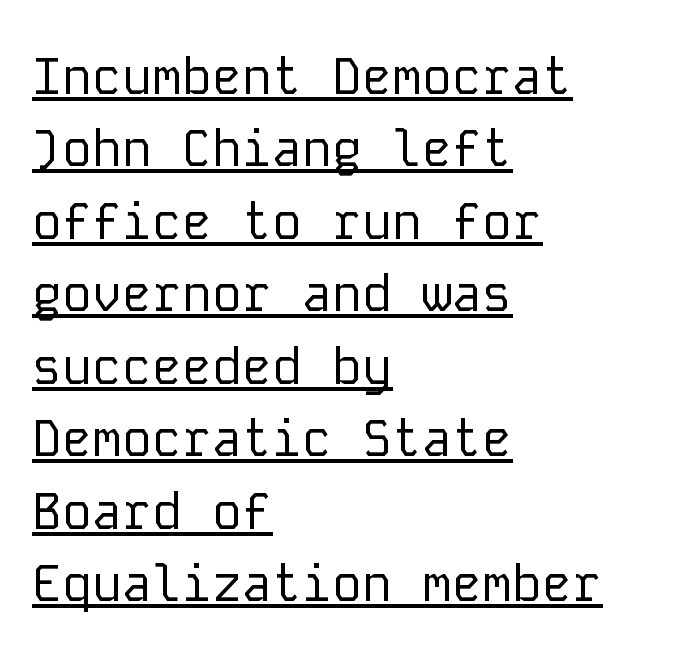
{"serif": "no", "italic": "no", "bold": "no", "weight": "regular", "width": "normal", "stroke_contrast": "low", "x_height": "medium", "monospaced": "yes", "underline": "yes", "align": "left", "line_spacing": "normal", "line_spacing_ratio": 1.45, "letter_spacing": "normal", "letter_spacing_em": 0.0, "glyph_px": 50}
